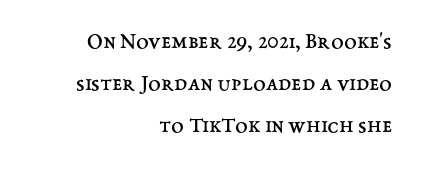
The horizontal fit of the characters is conventional and even. No word sits above an underline. Caption: multi-line text, flush right, ragged left. In terms of posture, this sample is upright. This reads as an unemphasized weight, regular at the heaviest.
